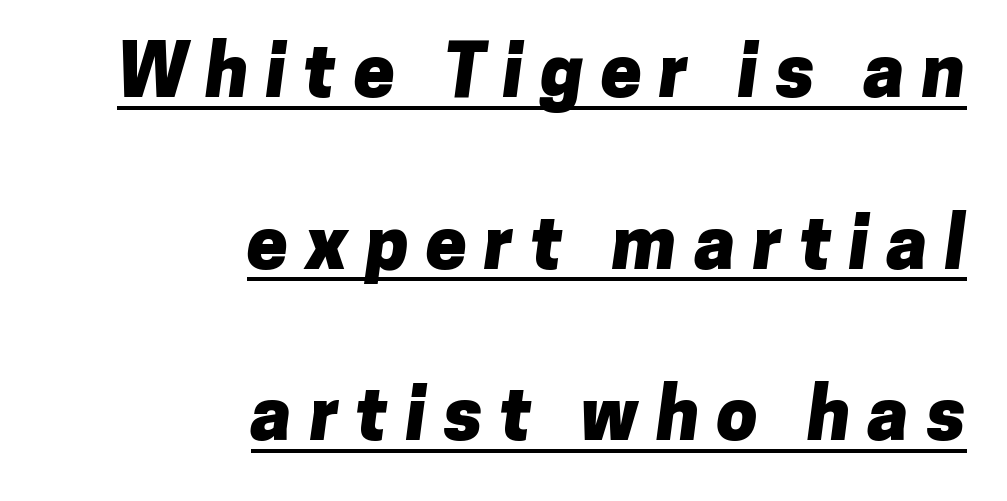
Students, note that the glyphs here are deliberately spaced far apart. Vertically, the passage feels expansive, rows floating well apart. How heavy is the stroke? Heavy — this is a bold. Like a heading marked for emphasis, these lines bear an underscore.
